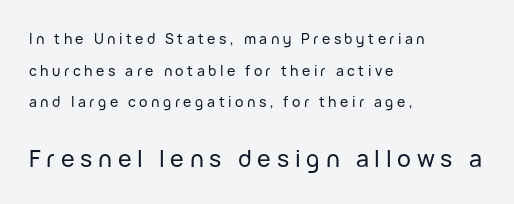
Words float on clear page, feet unadorned. Rows of type keep a wide berth in the vertical direction. Which margin do the lines hug? The left one — the right edge is uneven. The specimen reads as upright at a glance. Size contrast runs from small at the top to large at the bottom. The line texture is sparse and dotted thanks to wide tracking.
